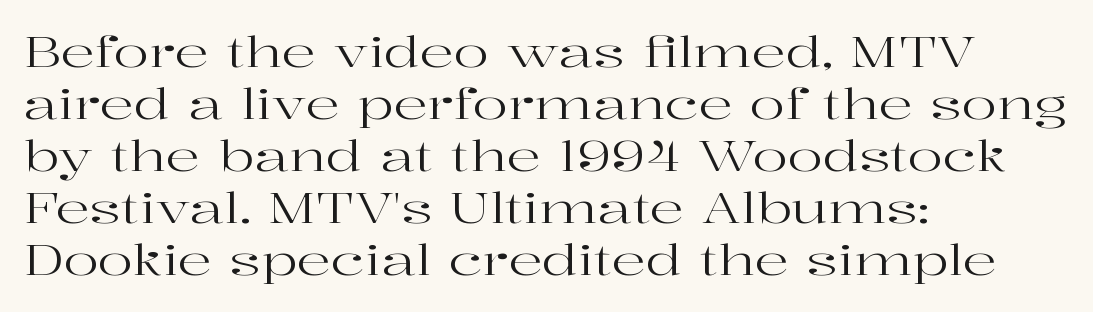
The image shows 42 px regular-weight, wide serif type, upright; set left-aligned, line spacing 1.24x, normal letter spacing, not underlined; high stroke contrast and a medium x-height.
